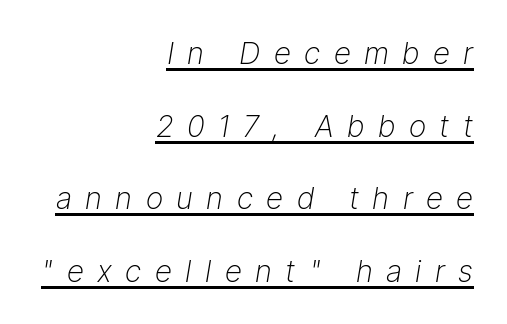
Q: Is the text bold? A: No.
Q: Is the text italic (slanted)? A: Yes, it leans right by about 9 degrees.
Q: Is the text underlined? A: Yes.
Q: How is the paragraph aligned? A: Right-aligned.
Q: Is the spacing between letters normal or unusually wide? A: Unusually wide.
Q: Is the spacing between lines tight, normal or loose? A: Loose.
Q: Width (condensed, normal, or wide)? A: Normal.
Q: Stroke contrast? A: Low.
Q: x-height? A: Medium.
Q: Monospaced? A: No.
